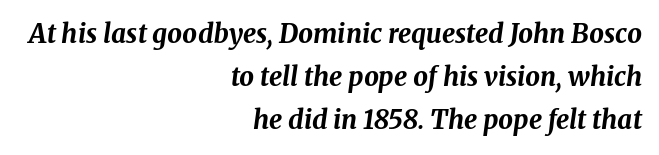
The image shows 26 px bold type, italic (leaning right); set right-aligned, normal line spacing (1.66x), normal letter spacing, not underlined.
